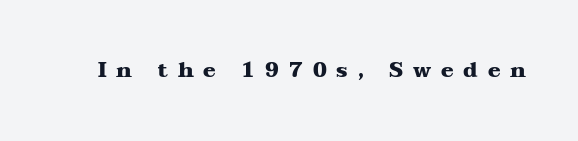
{"italic": "no", "bold": "yes", "underline": "no", "letter_spacing": "wide", "letter_spacing_em": 0.47, "glyph_px": 21}
